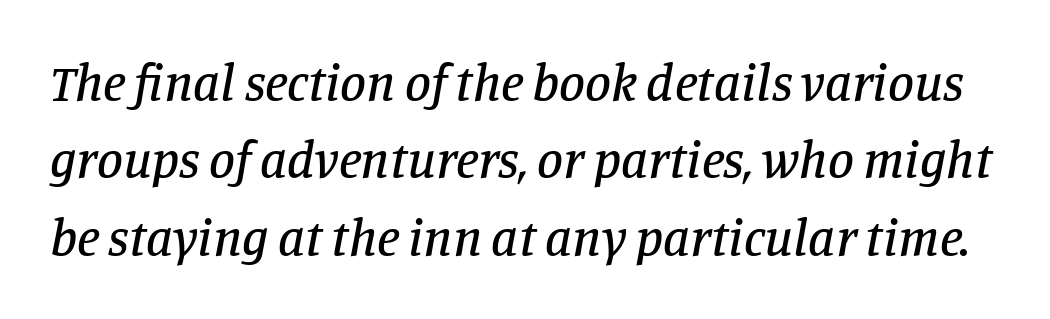
Q: Is the text italic (slanted)? A: Yes, it leans right by about 11 degrees.
Q: Is the typeface a serif or a sans-serif typeface? A: Serif.
Q: Is the text underlined? A: No.
Q: Is the spacing between letters normal or unusually wide? A: Normal.
Q: Is the spacing between lines tight, normal or loose? A: Normal.
Q: Width (condensed, normal, or wide)? A: Normal.
Q: Stroke contrast? A: Low.
Q: x-height? A: Large.
Q: Monospaced? A: No.
